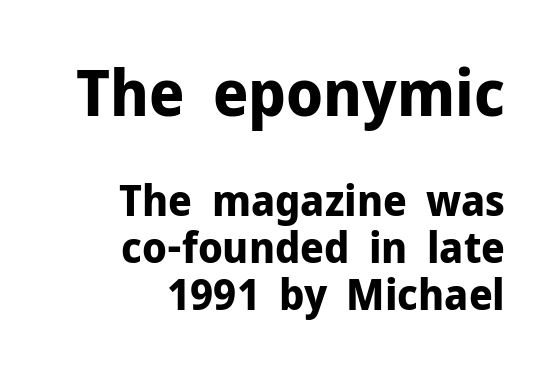
The ragged edge is on the left, which tells us the setting is flush right. The line-height multiplier appears low, near solid setting. Letters rest on an invisible, unmarked baseline. Inter-character spacing is left at the font's built-in metrics. A typesetter would label this face a sans. Typesetter's note: full bold, strokes at maximum text heaviness.
